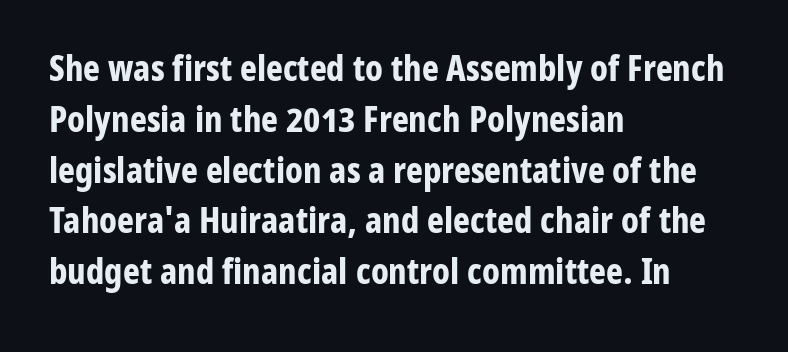
Q: Is the text bold? A: Yes.
Q: Is the text italic (slanted)? A: No, it is upright.
Q: Is the typeface a serif or a sans-serif typeface? A: Sans-serif.
Q: Is the text underlined? A: No.
Q: How is the paragraph aligned? A: Left-aligned.
Q: Is the spacing between letters normal or unusually wide? A: Normal.
Q: Is the spacing between lines tight, normal or loose? A: Normal.
Q: Width (condensed, normal, or wide)? A: Condensed.
Q: Stroke contrast? A: Low.
Q: x-height? A: Medium.
Q: Monospaced? A: No.
